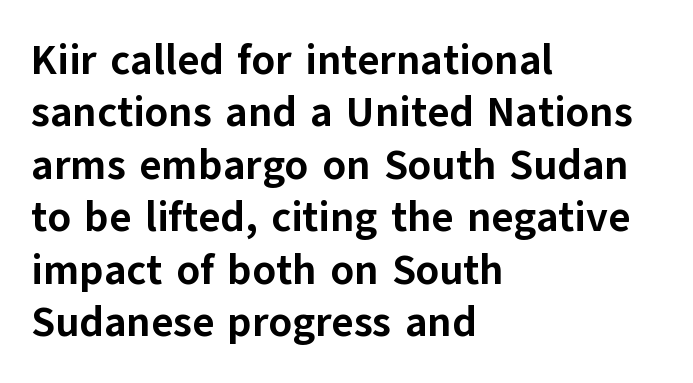
The image shows 42 px bold sans-serif type, upright; set left-aligned, normal line spacing (1.25x), normal letter spacing, not underlined; low stroke contrast and a medium x-height.
